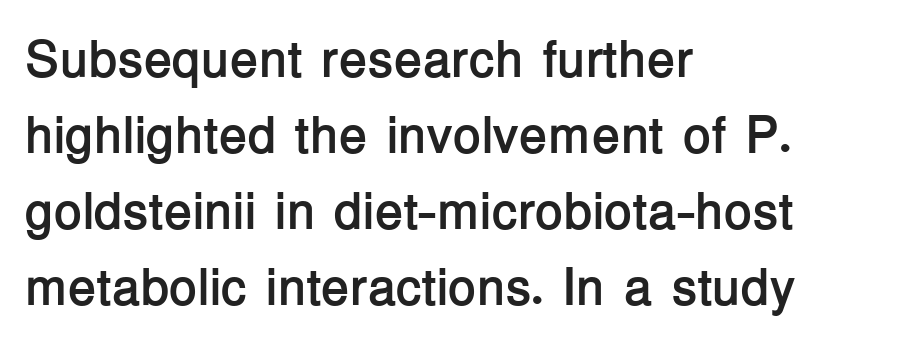
Q: Is the text bold? A: Yes.
Q: Is the text italic (slanted)? A: No, it is upright.
Q: Is the typeface a serif or a sans-serif typeface? A: Sans-serif.
Q: Is the text underlined? A: No.
Q: How is the paragraph aligned? A: Left-aligned.
Q: Is the spacing between letters normal or unusually wide? A: Normal.
Q: Is the spacing between lines tight, normal or loose? A: Normal.
Q: Width (condensed, normal, or wide)? A: Normal.
Q: Stroke contrast? A: Low.
Q: x-height? A: Medium.
Q: Monospaced? A: No.
